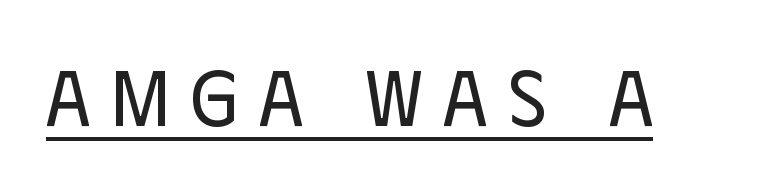
{"serif": "no", "italic": "no", "bold": "no", "weight": "regular", "width": "condensed", "stroke_contrast": "low", "x_height": "large", "monospaced": "no", "underline": "yes", "letter_spacing": "wide", "letter_spacing_em": 0.27, "glyph_px": 78}
